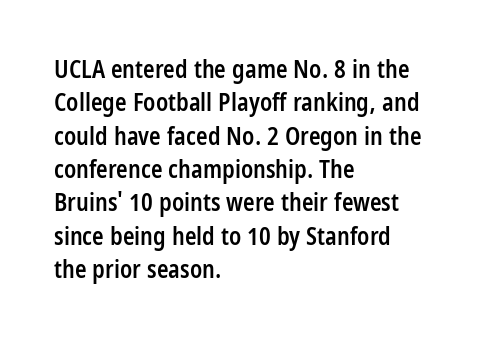
The image shows 24 px text type, upright; set left-aligned, normal line spacing (1.39x), normal letter spacing, not underlined.
